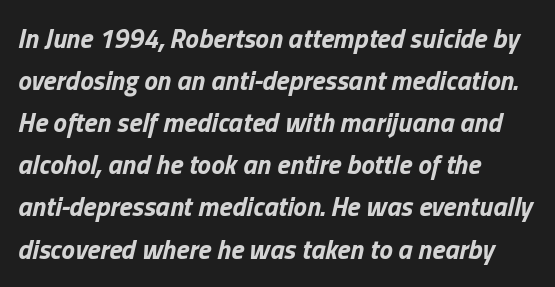
Q: Is the text bold? A: Yes.
Q: Is the text italic (slanted)? A: Yes, it leans right by about 13 degrees.
Q: Is the text underlined? A: No.
Q: How is the paragraph aligned? A: Left-aligned.
Q: Is the spacing between letters normal or unusually wide? A: Normal.
Q: Is the spacing between lines tight, normal or loose? A: Normal.
